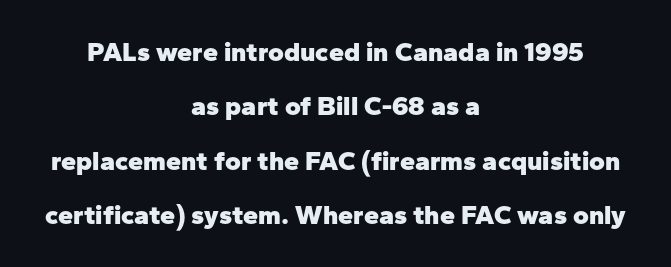
The image shows 27 px bold type, upright; set centered, loose line spacing (2.01x), normal letter spacing, not underlined.
